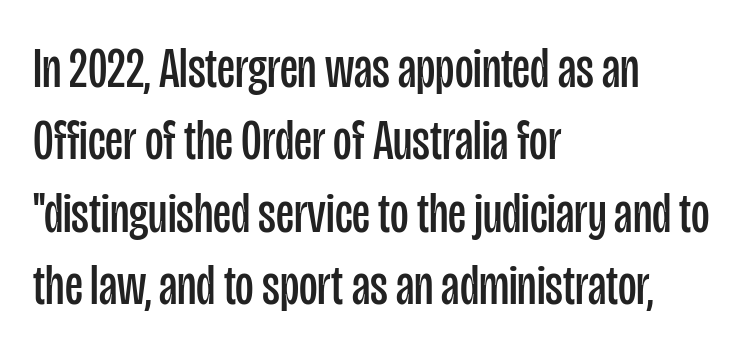
The image shows 57 px regular-weight, condensed sans-serif type, upright; set left-aligned, normal line spacing (1.27x), normal letter spacing, not underlined; low stroke contrast and a large x-height.
